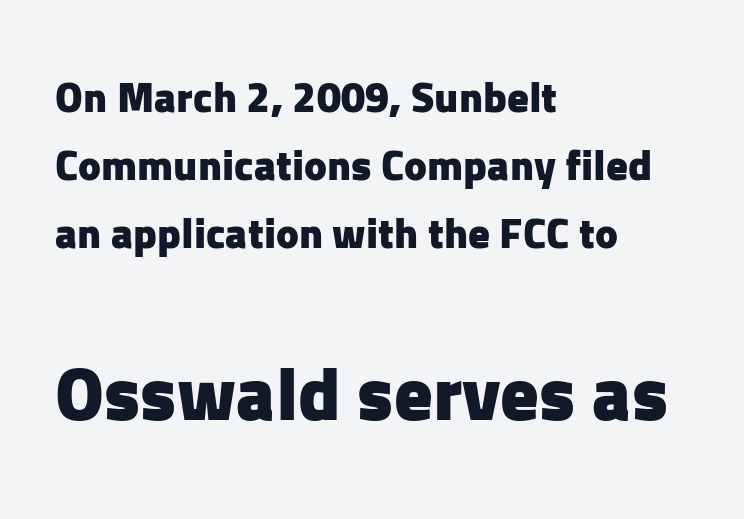
Q: Is the text bold? A: Yes.
Q: Is the text italic (slanted)? A: No, it is upright.
Q: Is the typeface a serif or a sans-serif typeface? A: Sans-serif.
Q: Is the text underlined? A: No.
Q: How is the paragraph aligned? A: Left-aligned.
Q: Is the spacing between letters normal or unusually wide? A: Normal.
Q: Is the spacing between lines tight, normal or loose? A: Normal.
Q: Which block of text is set in a larger size, the first (top) or the second (bottom)? A: The second (bottom) one.
Q: Width (condensed, normal, or wide)? A: Normal.
Q: Stroke contrast? A: Low.
Q: x-height? A: Medium.
Q: Monospaced? A: No.
